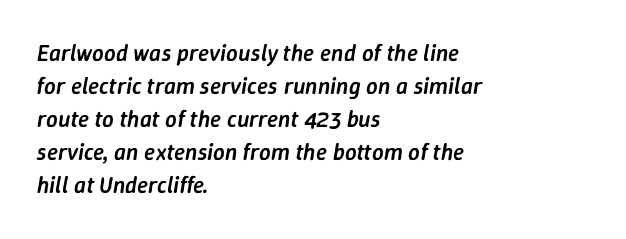
The passage shown leans; its letterforms are oblique. In terms of letterspacing, this is plain default setting. The area under the type is left untouched. Which margin do the lines hug? The left one — the right edge is uneven. The leading is moderate, giving the passage an even texture.
